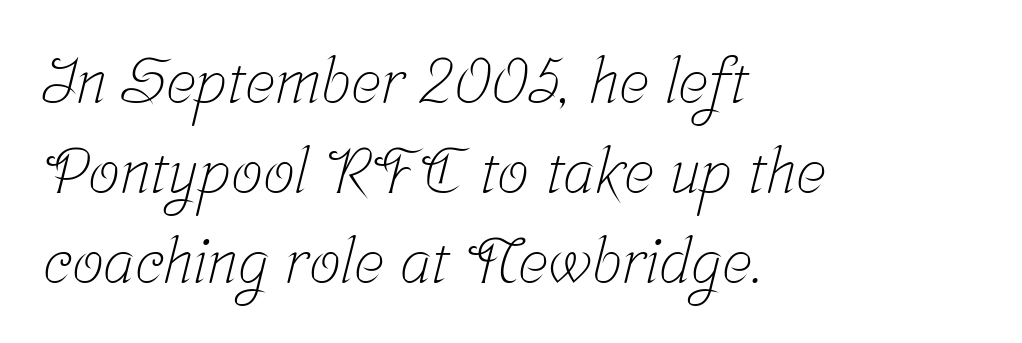
The image shows 63 px light, condensed serif type; set left-aligned, normal line spacing (1.43x), normal letter spacing, not underlined; low stroke contrast and a medium x-height.
